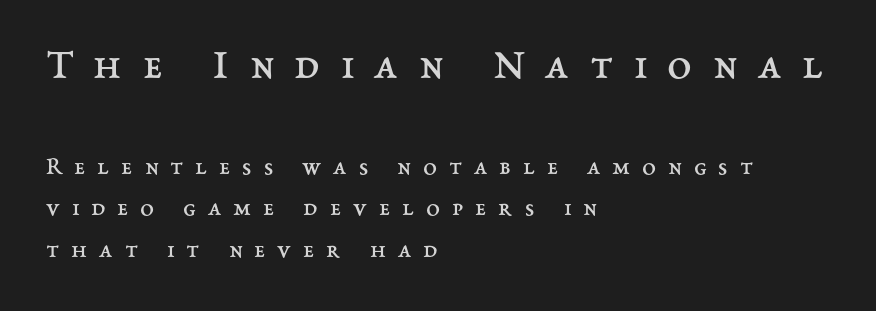
The image shows 44 px regular-weight type, upright; set left-aligned, normal line spacing (1.67x), unusually wide letter spacing (+0.48 em), not underlined; the first (top) block is 1.76x larger; medium stroke contrast and a medium x-height.
